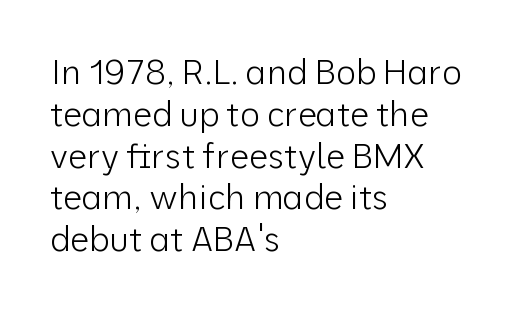
{"serif": "no", "italic": "no", "bold": "no", "weight": "light", "width": "normal", "stroke_contrast": "low", "x_height": "medium", "monospaced": "no", "underline": "no", "align": "left", "line_spacing_ratio": 1.23, "letter_spacing": "normal", "letter_spacing_em": 0.0, "glyph_px": 34}
